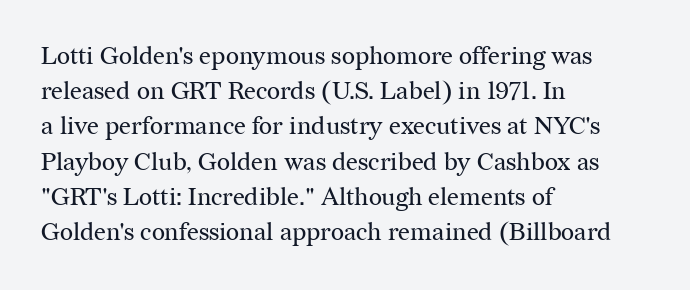
Weight: not bold — regular or lighter. Summary of vertical rhythm: regular, with standard interline spacing. Italic? Not at all — the glyphs are vertical. Words appear dense and cohesive because spacing is normal. Glance below the letters and you will spot only blank space.
